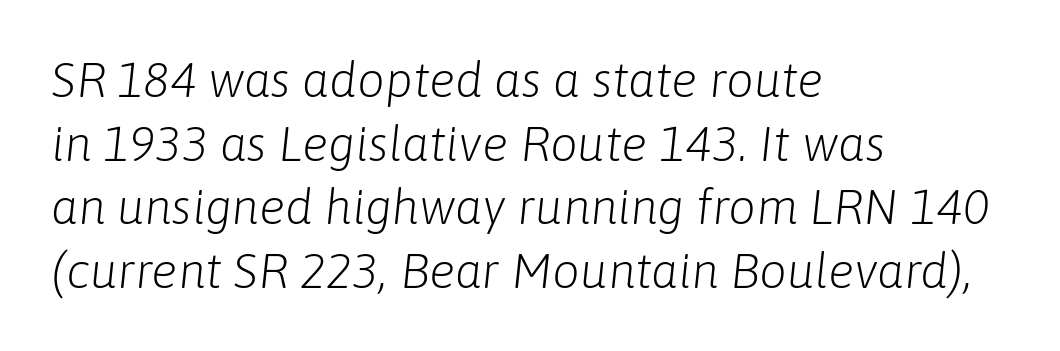
Q: Is the text bold? A: No.
Q: Is the text italic (slanted)? A: Yes, it leans right by about 6 degrees.
Q: Is the text underlined? A: No.
Q: How is the paragraph aligned? A: Left-aligned.
Q: Is the spacing between letters normal or unusually wide? A: Normal.
Q: Is the spacing between lines tight, normal or loose? A: Normal.
Q: Width (condensed, normal, or wide)? A: Normal.
Q: Stroke contrast? A: Low.
Q: x-height? A: Medium.
Q: Monospaced? A: No.
